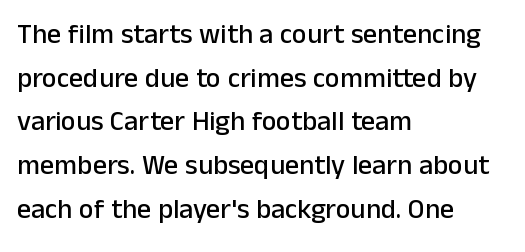
Q: Is the text italic (slanted)? A: No, it is upright.
Q: Is the typeface a serif or a sans-serif typeface? A: Sans-serif.
Q: Is the text underlined? A: No.
Q: How is the paragraph aligned? A: Left-aligned.
Q: Is the spacing between letters normal or unusually wide? A: Normal.
Q: Is the spacing between lines tight, normal or loose? A: Normal.
Q: Width (condensed, normal, or wide)? A: Normal.
Q: Stroke contrast? A: Low.
Q: x-height? A: Medium.
Q: Monospaced? A: No.
